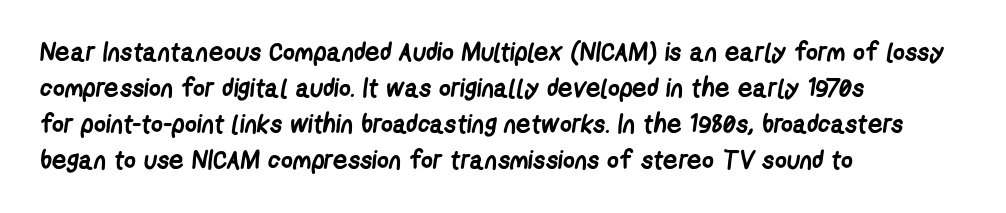
Q: Is the text bold? A: Yes.
Q: Is the text underlined? A: No.
Q: How is the paragraph aligned? A: Left-aligned.
Q: Is the spacing between letters normal or unusually wide? A: Normal.
Q: Is the spacing between lines tight, normal or loose? A: Normal.
